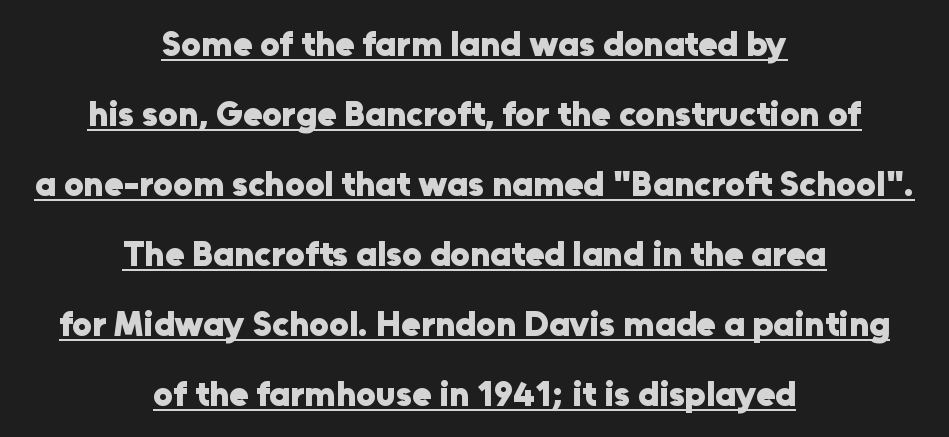
The image shows 35 px heavy sans-serif type, upright; set centered, loose line spacing (2.0x), normal letter spacing, underlined; low stroke contrast and a medium x-height.
